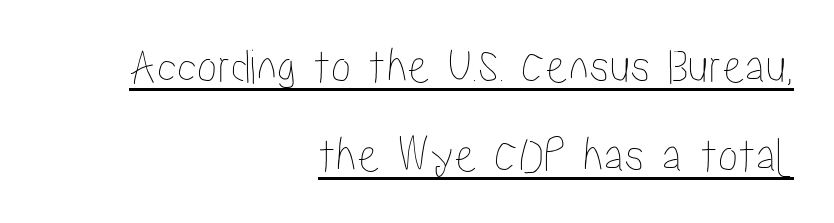
The image shows 51 px condensed type, upright; set right-aligned, line spacing 1.74x, normal letter spacing, underlined; low stroke contrast and a medium x-height.
